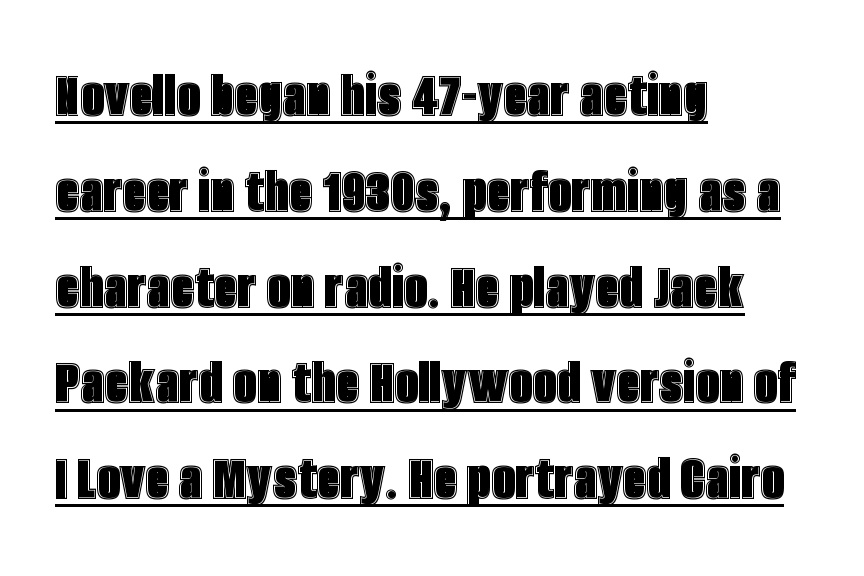
Descenders here cross a horizontal rule under the line. Is the letter spacing exaggerated? No — it looks like the ordinary default. You could not count columns in this text — the font is proportionally spaced. Line spacing here is normal.
